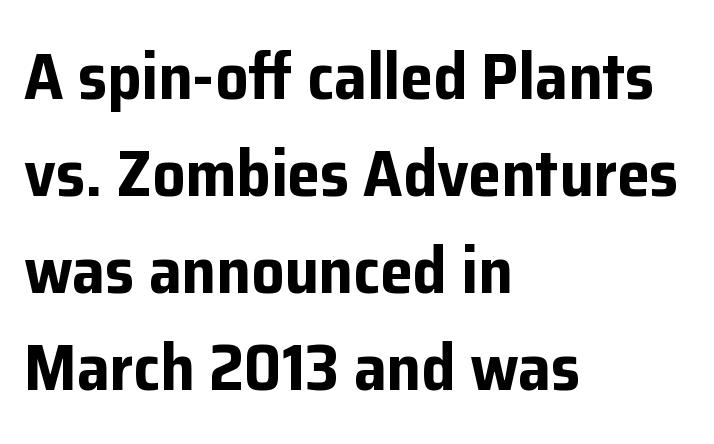
The image shows 66 px bold sans-serif type, upright; set left-aligned, normal line spacing (1.47x), normal letter spacing, not underlined; low stroke contrast and a medium x-height.
